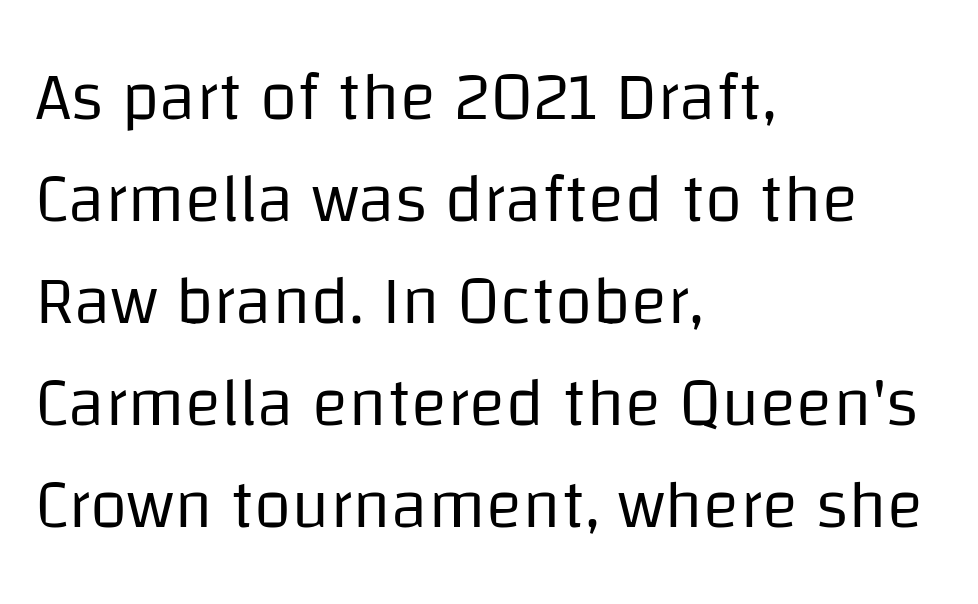
The image shows 68 px regular-weight sans-serif type, upright; set left-aligned, normal line spacing (1.5x), normal letter spacing, not underlined; low stroke contrast and a large x-height.
